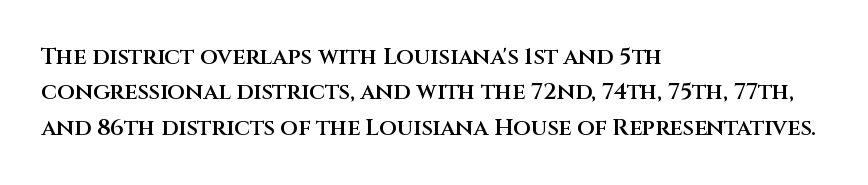
The image shows 23 px text type, upright; set left-aligned, normal line spacing (1.54x), normal letter spacing, not underlined.
